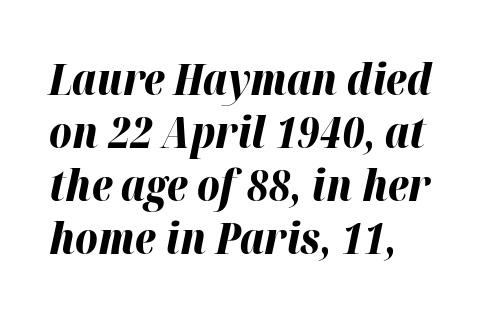
The image shows 43 px bold type, italic (leaning right); set left-aligned, line spacing 1.23x, normal letter spacing, not underlined; high stroke contrast and a medium x-height.
